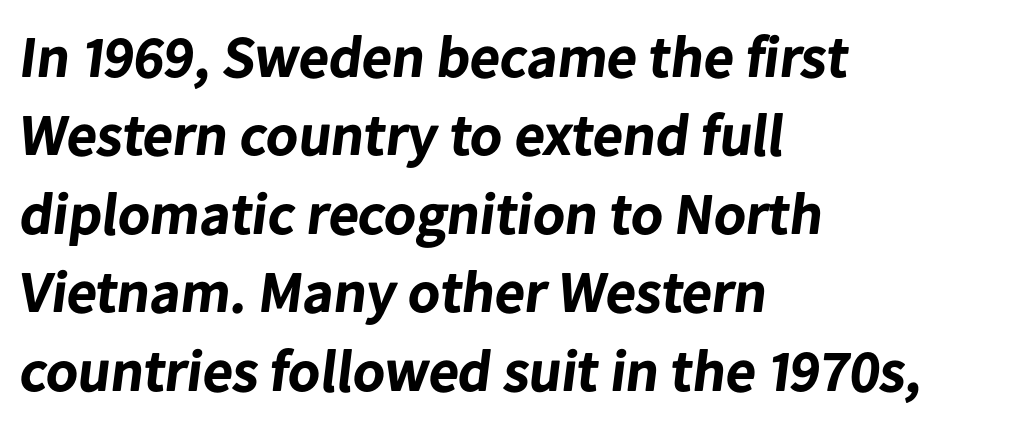
Typographically, this falls in the sans-serif category. The strokes are fattened all the way to bold. The passage shown stacks its lines at a standard gap. The paragraph shown leans on its left margin. The area under the type is left untouched.
